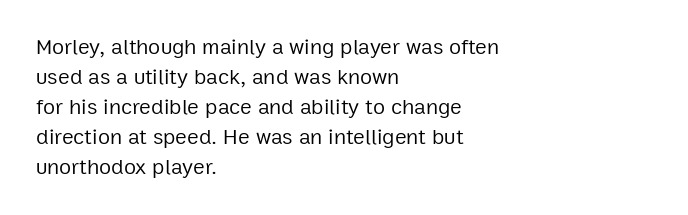
The image shows 22 px text type, upright; set left-aligned, normal line spacing (1.36x), normal letter spacing, not underlined.
